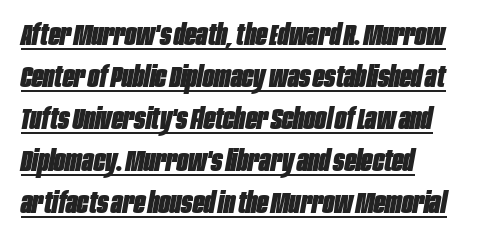
The image shows 30 px heavy, condensed type, italic (leaning right); set left-aligned, normal line spacing (1.4x), normal letter spacing, underlined; low stroke contrast and a large x-height.
